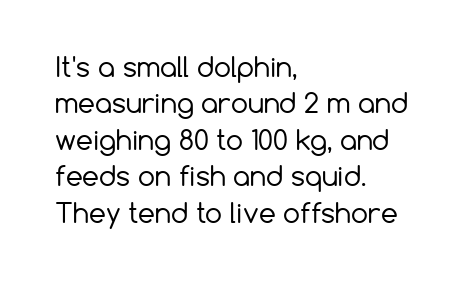
Upright lettering throughout. Reading down the column, the eye jumps a familiar distance to each next line. The typesetting does not lean heavy: it is not bold. Horizontal alignment here is leftward, the default for most running prose. The space directly below the letters is spotless. Glyph-to-glyph distance matches everyday printed text.
